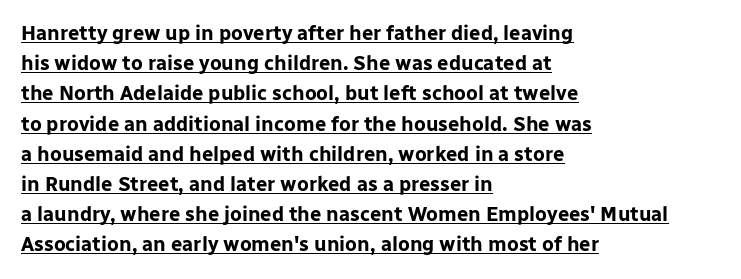
The font is running at its bold setting. Nothing unusual about the tracking: characters are spaced as the font intends. The passage is arranged the way most books set body copy — flush left. Glance below the letters and you will spot a drawn line. Quick note: not italic, upright.
